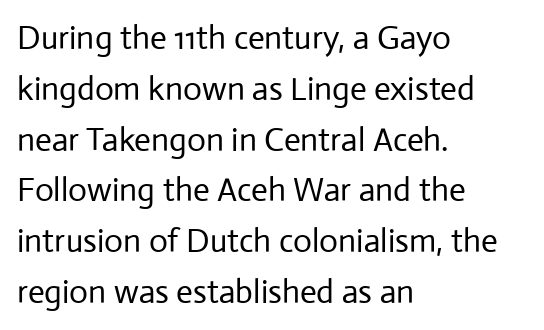
Decoration check: the copy has no underline. Inter-character spacing is left at the font's built-in metrics. A light-to-regular cut is what we see here. Letterform terminals end flat and unadorned throughout the passage. The rendering uses a moderate line-height, typical for paragraphs.
